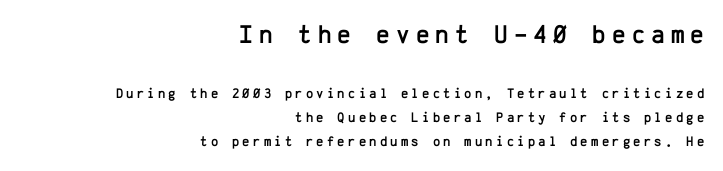
Italic? Not at all — the glyphs are vertical. Beneath every word, the page is bare. The rag falls on the left side of this text block. The face used here appears at its bigger size in the upper chunk.
